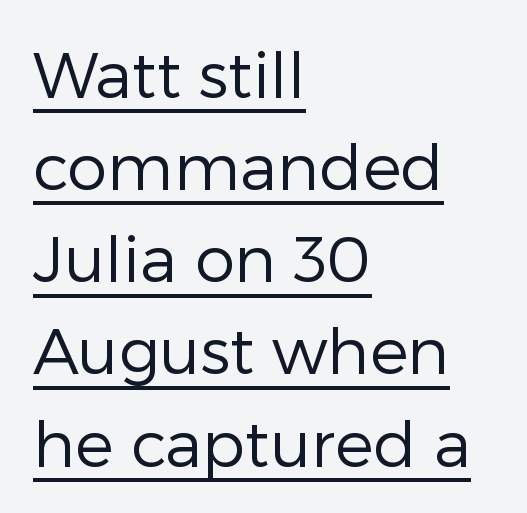
The image shows 64 px regular-weight sans-serif type, upright; set left-aligned, normal line spacing (1.44x), normal letter spacing, underlined; low stroke contrast and a medium x-height.
